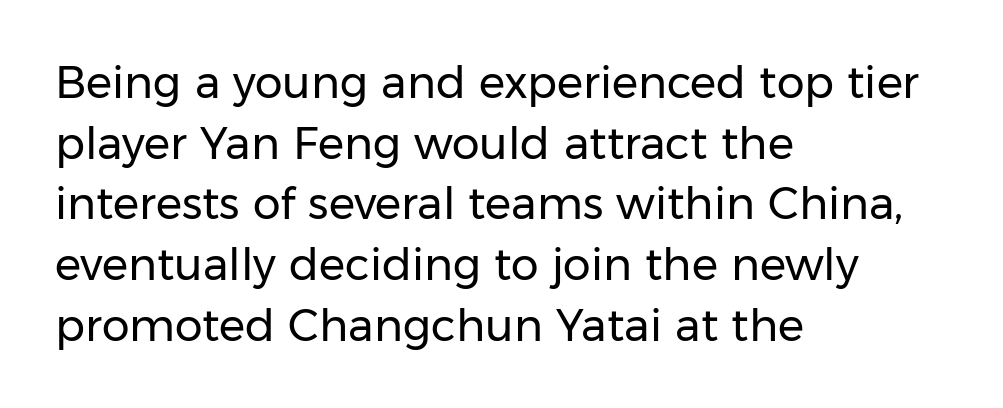
Q: Is the text bold? A: No.
Q: Is the text italic (slanted)? A: No, it is upright.
Q: Is the typeface a serif or a sans-serif typeface? A: Sans-serif.
Q: Is the text underlined? A: No.
Q: How is the paragraph aligned? A: Left-aligned.
Q: Is the spacing between letters normal or unusually wide? A: Normal.
Q: Is the spacing between lines tight, normal or loose? A: Normal.
Q: Width (condensed, normal, or wide)? A: Normal.
Q: Stroke contrast? A: Low.
Q: x-height? A: Medium.
Q: Monospaced? A: No.
